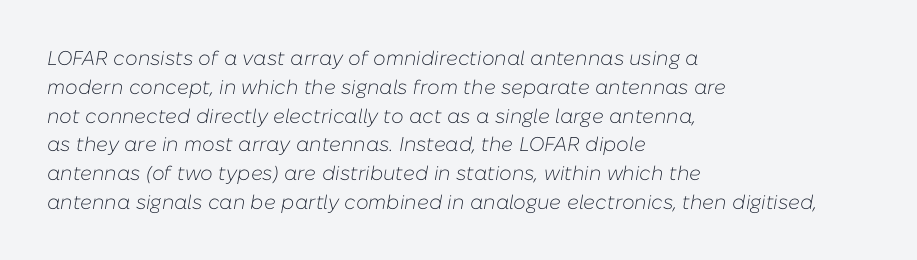
{"italic": "yes", "lean": "right", "slant_degrees": 10, "bold": "no", "underline": "no", "align": "left", "line_spacing": "normal", "line_spacing_ratio": 1.44, "letter_spacing": "normal", "letter_spacing_em": 0.0, "glyph_px": 20}
